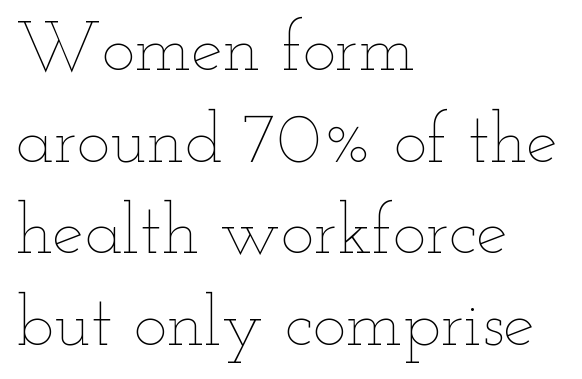
{"italic": "no", "bold": "no", "weight": "thin", "width": "wide", "stroke_contrast": "low", "x_height": "small", "monospaced": "no", "underline": "no", "align": "left", "line_spacing": "normal", "line_spacing_ratio": 1.29, "letter_spacing": "normal", "letter_spacing_em": 0.0, "glyph_px": 71}
